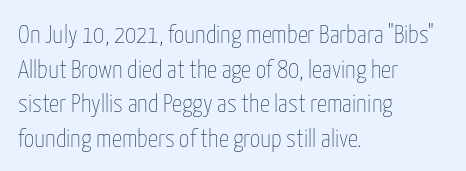
Q: Is the text bold? A: No.
Q: Is the text italic (slanted)? A: No, it is upright.
Q: Is the text underlined? A: No.
Q: How is the paragraph aligned? A: Left-aligned.
Q: Is the spacing between letters normal or unusually wide? A: Normal.
Q: Is the spacing between lines tight, normal or loose? A: Normal.
